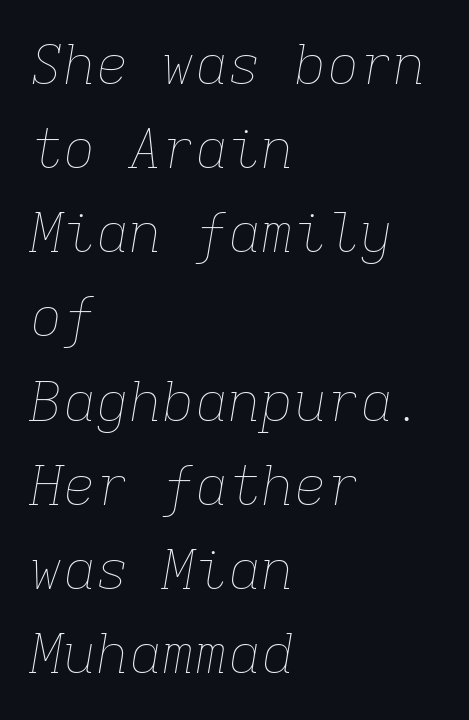
The image shows 55 px thin type, italic (leaning right), monospaced; set left-aligned, normal line spacing (1.53x), normal letter spacing, not underlined; low stroke contrast and a medium x-height.
